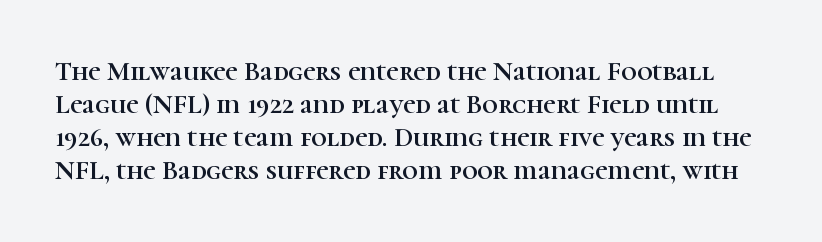
The gaps between neighbouring characters are ordinary and unremarkable. Check under the words: just untouched page. Posture: straight, roman, zero tilt.
